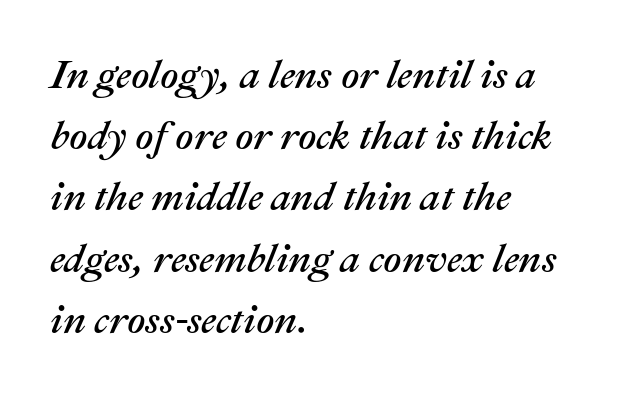
Students, observe: this is what conventionally led text looks like. The passage is arranged the way most books set body copy — flush left. Posture: slanted. The passage shown is typed in a proportional face where columns would drift. This rendering features lettering with no underline.
